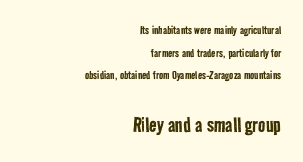
The image shows 25 px text type; set right-aligned, normal line spacing (1.62x), normal letter spacing, not underlined; the second (bottom) block is 1.79x larger.
